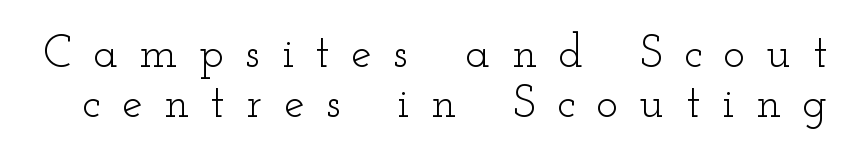
Q: Is the text bold? A: No.
Q: Is the text italic (slanted)? A: No, it is upright.
Q: Is the typeface a serif or a sans-serif typeface? A: Serif.
Q: Is the text underlined? A: No.
Q: Is the spacing between letters normal or unusually wide? A: Unusually wide.
Q: Is the spacing between lines tight, normal or loose? A: Tight.
Q: Width (condensed, normal, or wide)? A: Wide.
Q: Stroke contrast? A: Low.
Q: x-height? A: Small.
Q: Monospaced? A: No.
